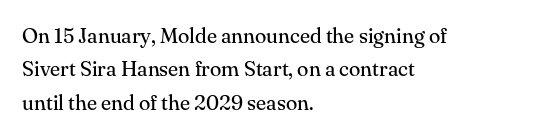
{"italic": "no", "bold": "no", "underline": "no", "align": "left", "line_spacing": "normal", "line_spacing_ratio": 1.59, "letter_spacing": "normal", "letter_spacing_em": 0.0, "glyph_px": 21}
